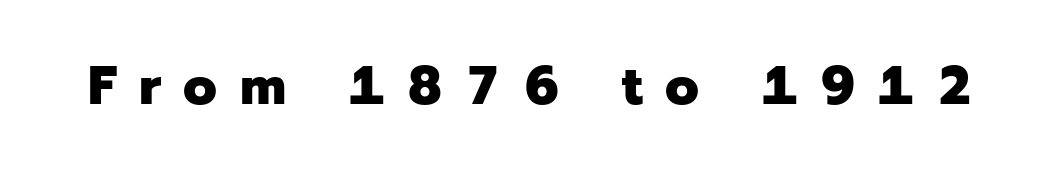
{"serif": "no", "italic": "no", "bold": "yes", "weight": "heavy", "width": "normal", "stroke_contrast": "low", "x_height": "medium", "monospaced": "no", "underline": "no", "letter_spacing": "wide", "letter_spacing_em": 0.41, "glyph_px": 55}
